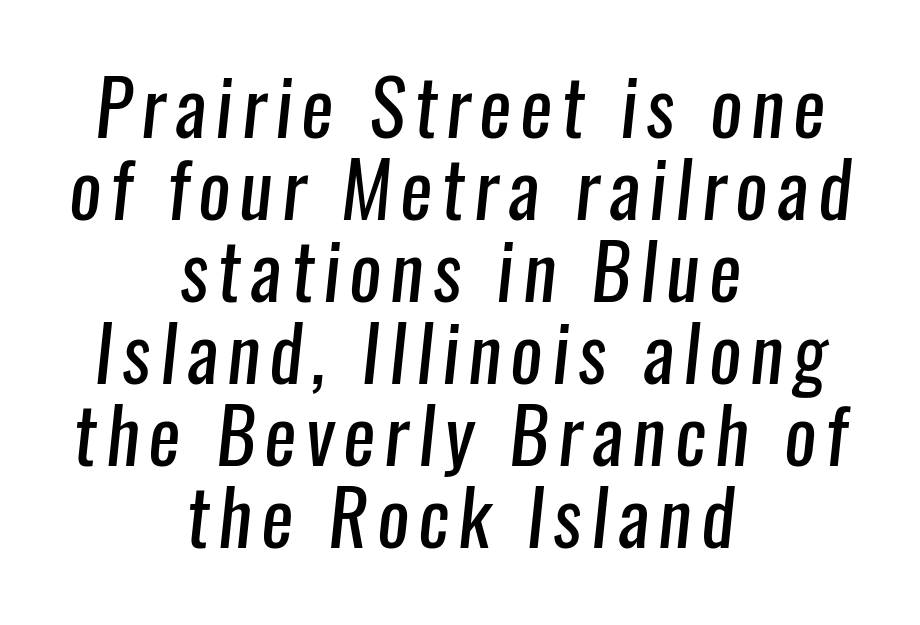
Regarding serifs, this sample does without them. Regarding leading, the lines here are crowded together. Notice how the passage keeps no hard edge, just a central spine. Beneath every word, the page is bare. Varying glyph widths throughout — classic text-font behaviour. Compared with a typical body face, this is equally light or lighter still.
